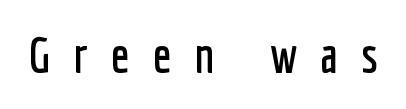
The image shows 49 px condensed sans-serif type, upright; set unusually wide letter spacing (+0.47 em), not underlined; low stroke contrast and a medium x-height.
